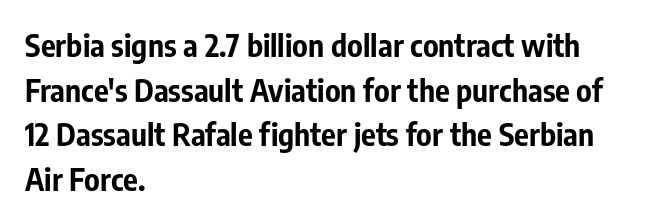
{"serif": "no", "italic": "no", "bold": "yes", "weight": "bold", "width": "condensed", "stroke_contrast": "low", "x_height": "medium", "monospaced": "no", "underline": "no", "align": "left", "line_spacing": "normal", "line_spacing_ratio": 1.44, "letter_spacing": "normal", "letter_spacing_em": 0.0, "glyph_px": 31}
